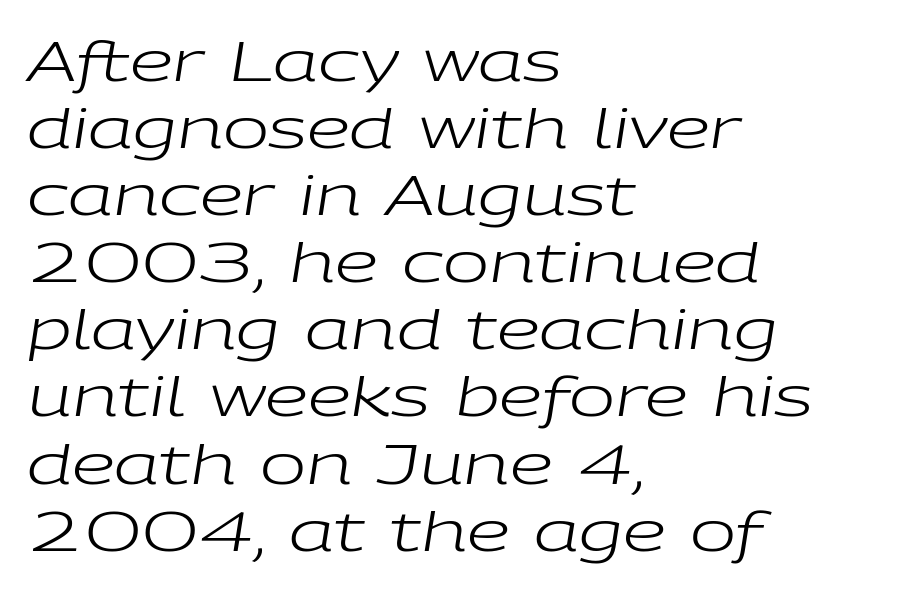
The image shows 55 px regular-weight, wide type, italic (leaning right); set left-aligned, line spacing 1.22x, normal letter spacing, not underlined; low stroke contrast and a medium x-height.
